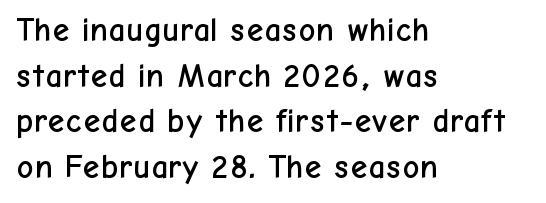
The image shows 33 px sans-serif type, upright; set left-aligned, normal line spacing (1.38x), normal letter spacing, not underlined; low stroke contrast and a medium x-height.
